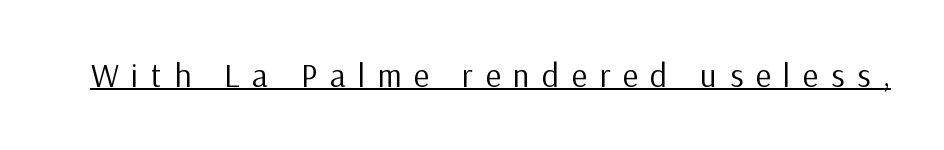
{"serif": "no", "italic": "no", "bold": "no", "weight": "regular", "width": "normal", "stroke_contrast": "low", "x_height": "medium", "monospaced": "no", "underline": "yes", "letter_spacing": "wide", "letter_spacing_em": 0.38, "glyph_px": 33}
